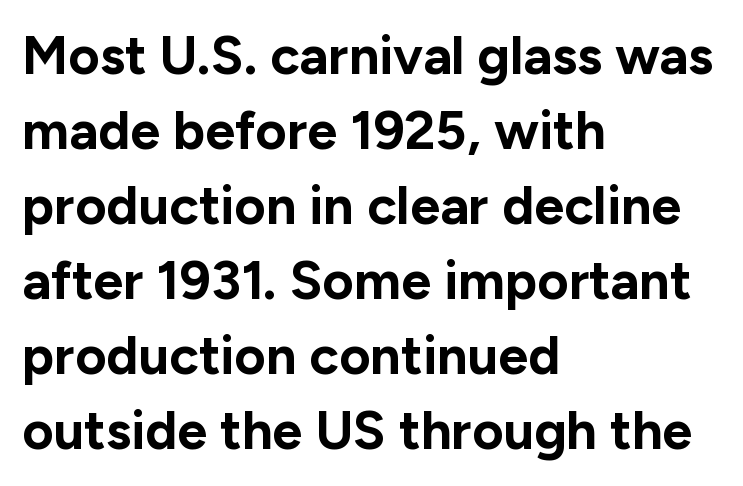
Alignment: flush left. The lettering stays uniformly vertical, giving the passage a roman look. There is no visible air inserted between adjacent glyphs. This sample has the flowing, uneven cadence of proportional lettering. Compared with an ordinary text face, these strokes are far heavier — a full bold.
